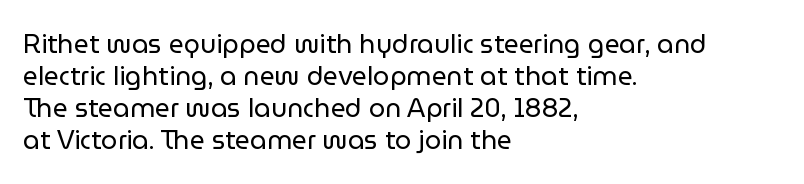
Q: Is the text bold? A: No.
Q: Is the text italic (slanted)? A: No, it is upright.
Q: Is the text underlined? A: No.
Q: How is the paragraph aligned? A: Left-aligned.
Q: Is the spacing between letters normal or unusually wide? A: Normal.
